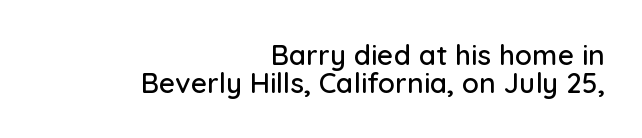
The image shows 28 px sans-serif type, upright; set right-aligned, tight line spacing (1.01x), normal letter spacing, not underlined; low stroke contrast and a medium x-height.
